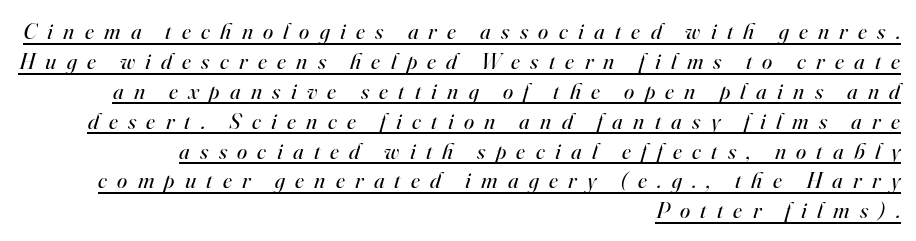
It's the slanting kind of type. All the whitespace from short lines collects on the left. The words here are underlined. Reading down the column, the eye jumps a familiar distance to each next line.
